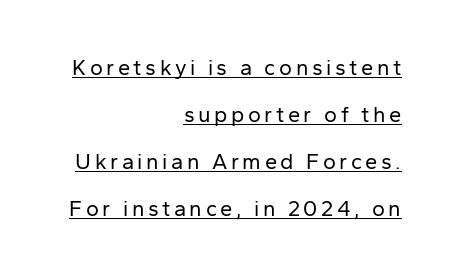
The image shows 22 px text type, upright; set right-aligned, loose line spacing (2.14x), underlined.
